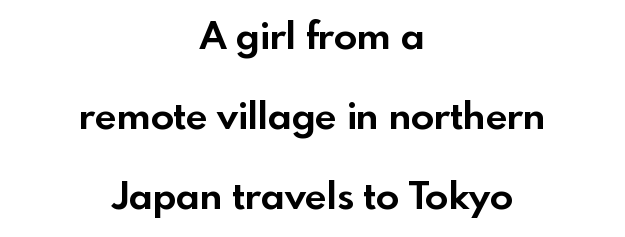
Q: Is the text bold? A: Yes.
Q: Is the text italic (slanted)? A: No, it is upright.
Q: Is the typeface a serif or a sans-serif typeface? A: Sans-serif.
Q: Is the text underlined? A: No.
Q: How is the paragraph aligned? A: Centered.
Q: Is the spacing between letters normal or unusually wide? A: Normal.
Q: Is the spacing between lines tight, normal or loose? A: Loose.
Q: Width (condensed, normal, or wide)? A: Normal.
Q: x-height? A: Small.
Q: Monospaced? A: No.
